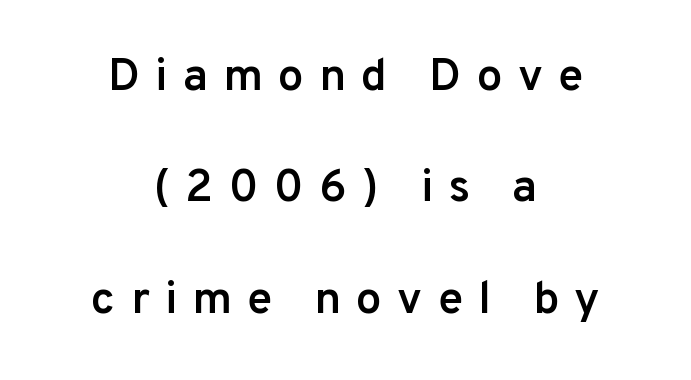
The image shows 46 px semibold sans-serif type, upright; set centered, loose line spacing (2.42x), unusually wide letter spacing (+0.33 em), not underlined; low stroke contrast and a medium x-height.
